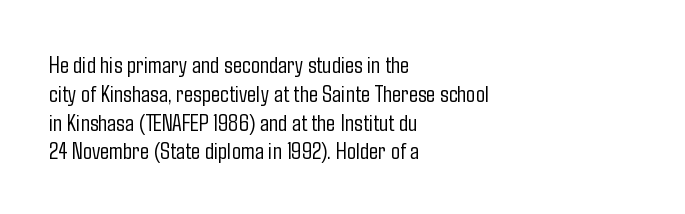
Horizontal alignment here is leftward, the default for most running prose. Is the stroke heavy? The answer is a plain regular-or-lighter. Posture: upright roman. The baseline area is clear. Between one letter and the next there's only the usual sliver of space.
